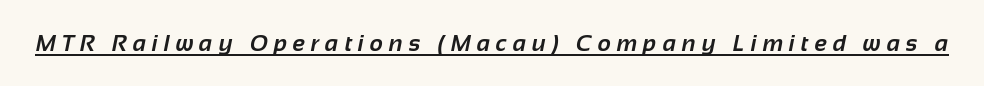
{"bold": "yes", "underline": "yes", "letter_spacing": "wide", "letter_spacing_em": 0.26, "glyph_px": 23}
